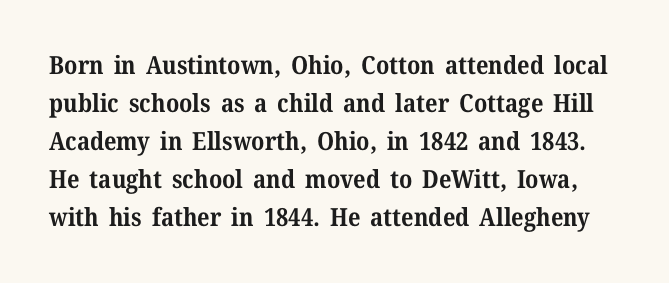
Q: Is the text bold? A: Yes.
Q: Is the text italic (slanted)? A: No, it is upright.
Q: Is the text underlined? A: No.
Q: Is the spacing between letters normal or unusually wide? A: Normal.
Q: Is the spacing between lines tight, normal or loose? A: Normal.
